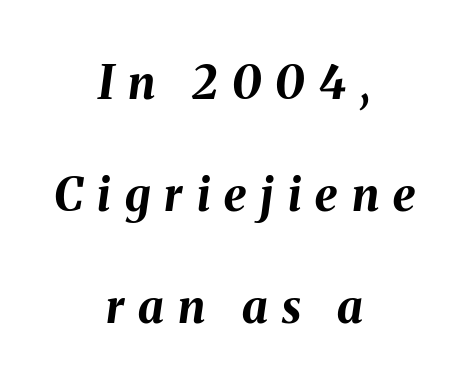
Q: Is the text bold? A: Yes.
Q: Is the text italic (slanted)? A: Yes, it leans right by about 8 degrees.
Q: Is the text underlined? A: No.
Q: How is the paragraph aligned? A: Centered.
Q: Is the spacing between letters normal or unusually wide? A: Unusually wide.
Q: Is the spacing between lines tight, normal or loose? A: Loose.
Q: Width (condensed, normal, or wide)? A: Normal.
Q: Stroke contrast? A: Medium.
Q: x-height? A: Medium.
Q: Monospaced? A: No.
